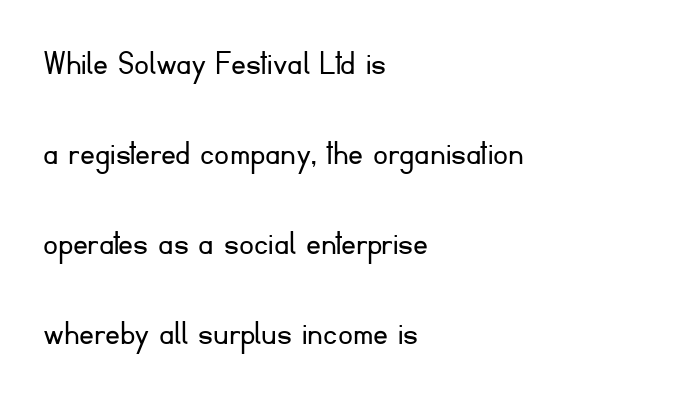
{"serif": "no", "italic": "no", "bold": "no", "weight": "light", "width": "normal", "stroke_contrast": "low", "x_height": "small", "monospaced": "no", "underline": "no", "align": "left", "line_spacing": "loose", "line_spacing_ratio": 2.43, "letter_spacing": "normal", "letter_spacing_em": 0.0, "glyph_px": 37}
